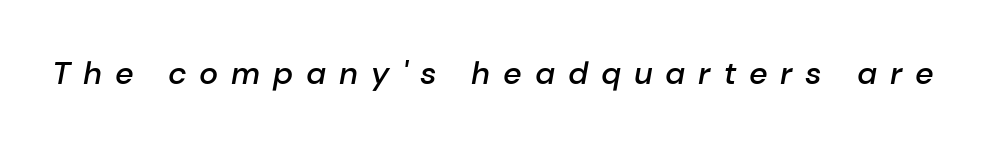
Q: Is the text bold? A: Semi-bold.
Q: Is the text italic (slanted)? A: Yes, it leans right by about 10 degrees.
Q: Is the text underlined? A: No.
Q: Is the spacing between letters normal or unusually wide? A: Unusually wide.
Q: Width (condensed, normal, or wide)? A: Normal.
Q: Stroke contrast? A: Low.
Q: x-height? A: Medium.
Q: Monospaced? A: No.
